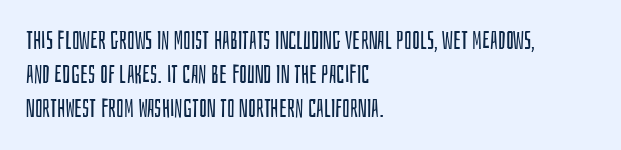
A normal amount of white space separates one row of letters from the next. Honestly, the letter spacing is just normal — you wouldn't notice it. The font's upright variant was chosen for this text. Is this a heavy cut? Hardly; it is regular or lighter. Caption: multi-line text, flush left, ragged right.
